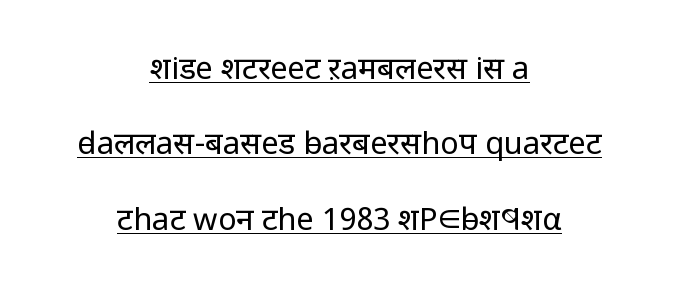
Q: Is the text bold? A: No.
Q: Is the text italic (slanted)? A: No, it is upright.
Q: Is the typeface a serif or a sans-serif typeface? A: Sans-serif.
Q: Is the text underlined? A: Yes.
Q: How is the paragraph aligned? A: Centered.
Q: Is the spacing between letters normal or unusually wide? A: Normal.
Q: Is the spacing between lines tight, normal or loose? A: Loose.
Q: Width (condensed, normal, or wide)? A: Normal.
Q: Stroke contrast? A: Low.
Q: x-height? A: Medium.
Q: Monospaced? A: No.
